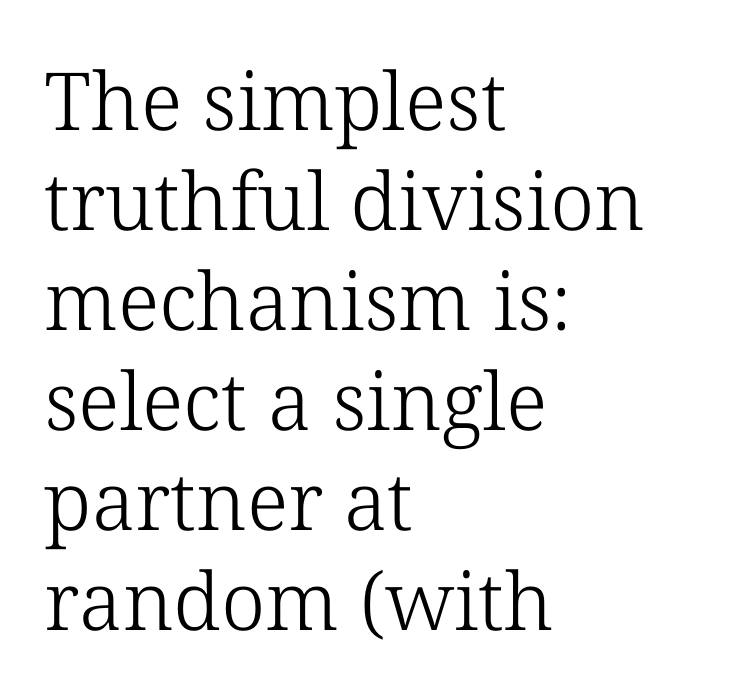
Proportional: the letters do not fall into vertical columns. The rendering uses a moderate line-height, typical for paragraphs. The designer went with a serif here, giving each stem small feet. Letters rest on an invisible, unmarked baseline.
